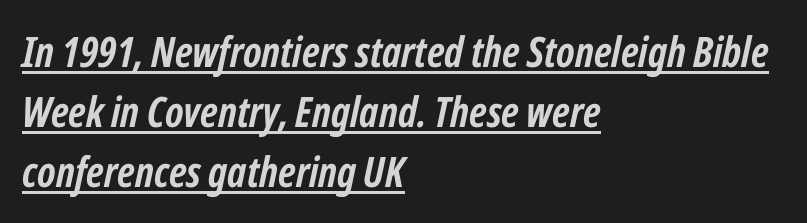
Students, observe: this is what conventionally led text looks like. Heavy, bold letterforms. The compositor pushed each line to the left boundary. The lettering tilts uniformly, giving the passage an italic look.
